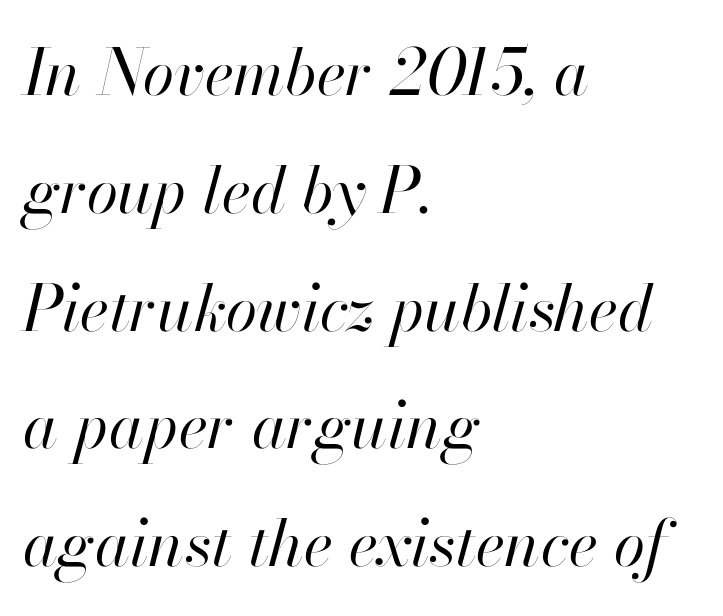
Q: Is the text bold? A: No.
Q: Is the text italic (slanted)? A: Yes, it leans right by about 13 degrees.
Q: Is the text underlined? A: No.
Q: How is the paragraph aligned? A: Left-aligned.
Q: Is the spacing between letters normal or unusually wide? A: Normal.
Q: Width (condensed, normal, or wide)? A: Normal.
Q: Stroke contrast? A: High.
Q: x-height? A: Small.
Q: Monospaced? A: No.
